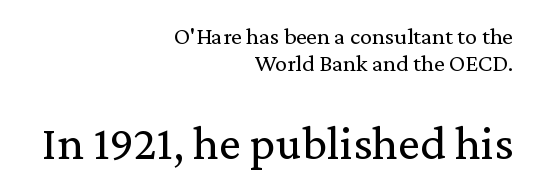
{"serif": "yes", "italic": "no", "bold": "no", "weight": "regular", "width": "normal", "stroke_contrast": "medium", "x_height": "medium", "monospaced": "no", "underline": "no", "align": "right", "line_spacing": "tight", "line_spacing_ratio": 1.12, "letter_spacing": "normal", "letter_spacing_em": 0.0, "larger_block": "second", "size_ratio": 2.04, "glyph_px": 49}
